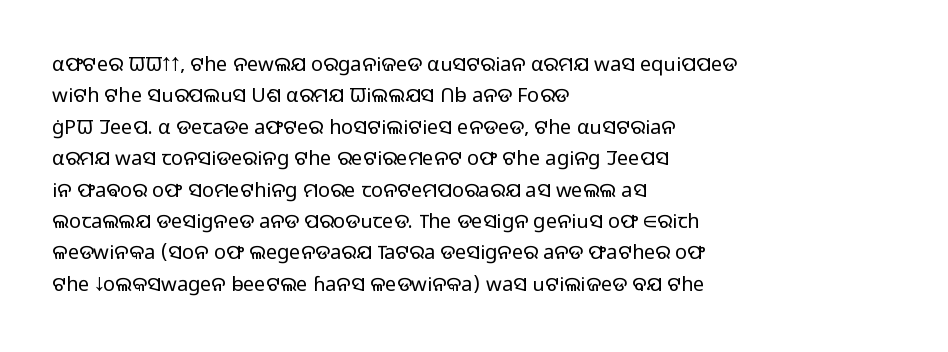
Q: Is the text bold? A: No.
Q: Is the text italic (slanted)? A: No, it is upright.
Q: Is the text underlined? A: No.
Q: How is the paragraph aligned? A: Left-aligned.
Q: Is the spacing between letters normal or unusually wide? A: Normal.
Q: Is the spacing between lines tight, normal or loose? A: Normal.
